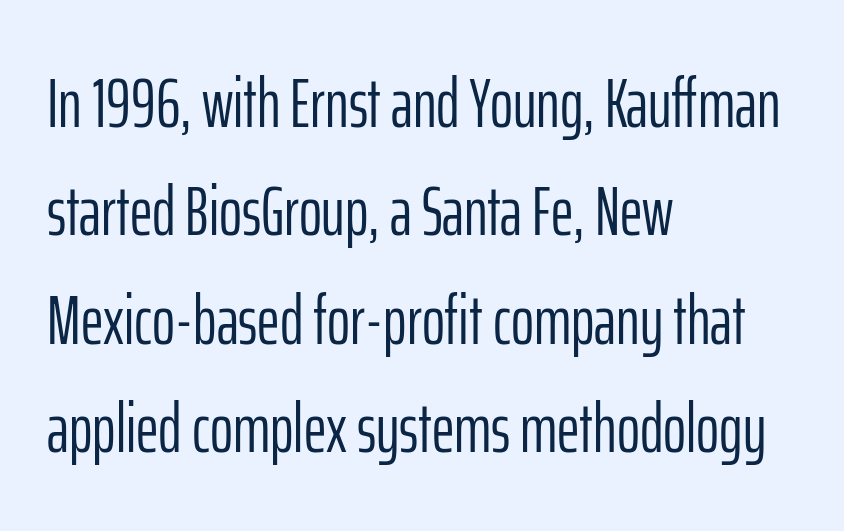
{"serif": "no", "italic": "no", "bold": "no", "weight": "light", "width": "condensed", "stroke_contrast": "low", "x_height": "medium", "monospaced": "no", "underline": "no", "align": "left", "line_spacing": "normal", "line_spacing_ratio": 1.55, "letter_spacing": "normal", "letter_spacing_em": 0.0, "glyph_px": 70}
